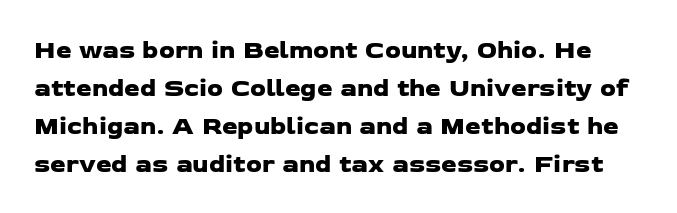
These lines sit exactly where default settings would place them. The baseline area is clear. There is no visible air inserted between adjacent glyphs.
